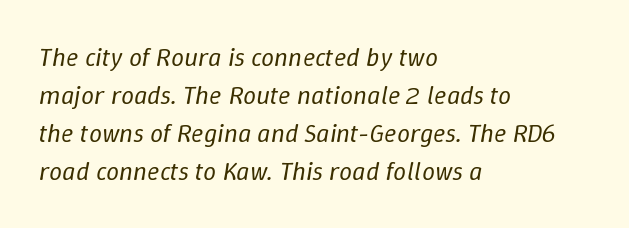
{"italic": "yes", "lean": "right", "slant_degrees": 9, "bold": "no", "underline": "no", "align": "left", "line_spacing": "normal", "line_spacing_ratio": 1.46, "letter_spacing": "normal", "letter_spacing_em": 0.0, "glyph_px": 26}
